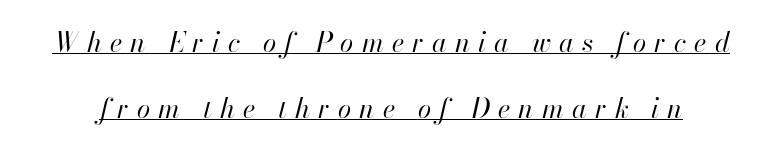
{"italic": "yes", "lean": "right", "slant_degrees": 13, "bold": "no", "underline": "yes", "line_spacing": "loose", "line_spacing_ratio": 2.44, "letter_spacing": "wide", "letter_spacing_em": 0.3, "glyph_px": 27}
